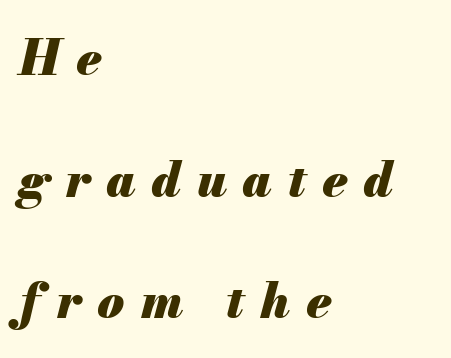
{"italic": "yes", "lean": "right", "slant_degrees": 13, "bold": "yes", "weight": "heavy", "width": "normal", "stroke_contrast": "medium", "x_height": "small", "monospaced": "no", "underline": "no", "align": "left", "line_spacing": "loose", "line_spacing_ratio": 2.48, "letter_spacing": "wide", "letter_spacing_em": 0.32, "glyph_px": 49}
